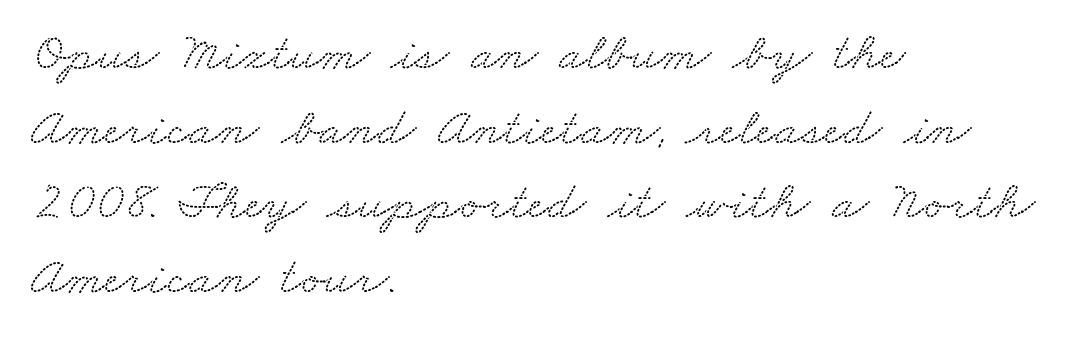
Q: Is the text underlined? A: No.
Q: How is the paragraph aligned? A: Left-aligned.
Q: Is the spacing between letters normal or unusually wide? A: Normal.
Q: Is the spacing between lines tight, normal or loose? A: Normal.
Q: Width (condensed, normal, or wide)? A: Wide.
Q: Stroke contrast? A: Low.
Q: x-height? A: Small.
Q: Monospaced? A: No.
